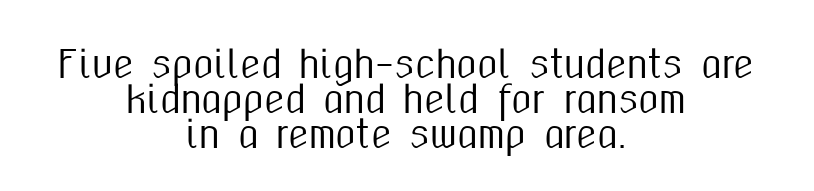
Observe the absence of serifs on each vertical stroke in this sample. The setting favours the middle, as headings and verse often do. Between one letter and the next there's only the usual sliver of space. Spacing verdict: proportional, widths tailored to each character.
